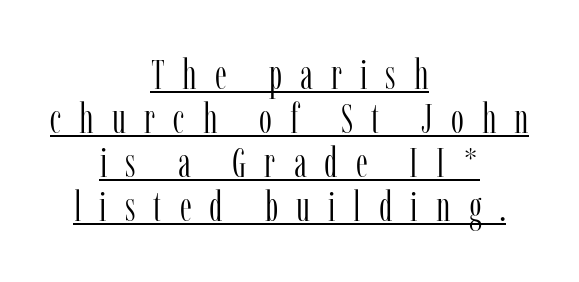
The image shows 41 px light, condensed serif type, upright; set centered, tight line spacing (1.07x), unusually wide letter spacing (+0.44 em), underlined; low stroke contrast and a medium x-height.
